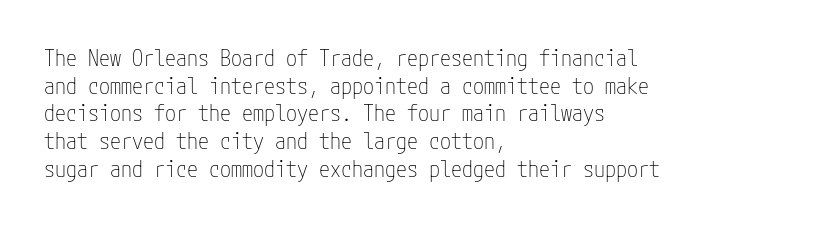
Q: Is the text bold? A: No.
Q: Is the text italic (slanted)? A: No, it is upright.
Q: Is the text underlined? A: No.
Q: How is the paragraph aligned? A: Left-aligned.
Q: Is the spacing between letters normal or unusually wide? A: Normal.
Q: Is the spacing between lines tight, normal or loose? A: Normal.
